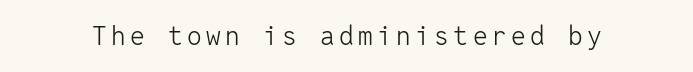
{"italic": "no", "bold": "no", "underline": "no", "glyph_px": 26}
